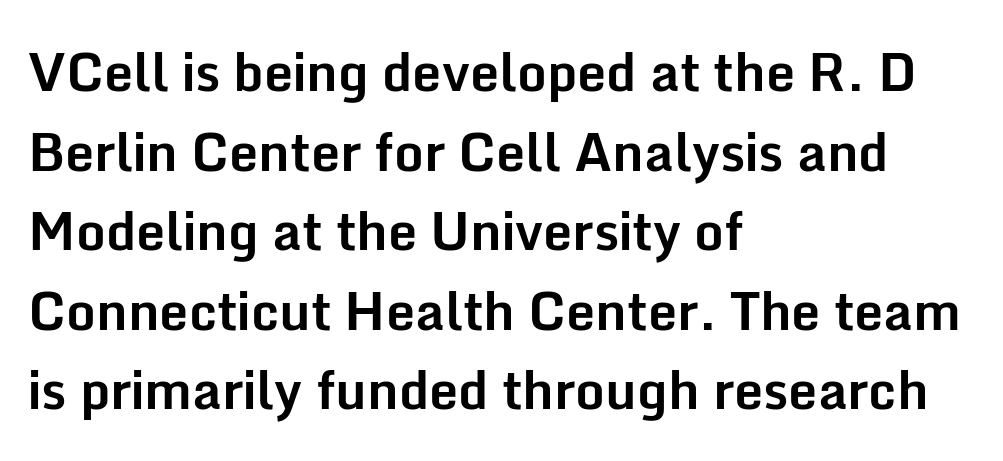
What's the leading like? Ordinary, nothing unusual. Pretty heavy lettering here — definitely bold. The glyphs in this specimen are sans serif. Nope, not italic — everything's standing straight.
